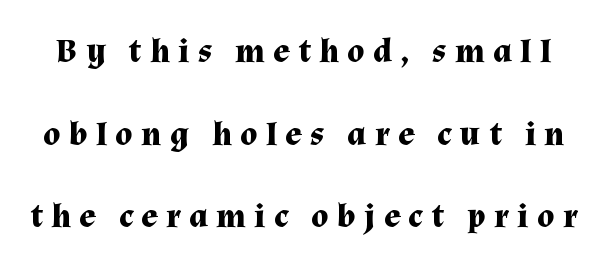
Tracking value appears strongly positive — letters spread wide. The gap between lines stays unmarked. Letterform terminals end in serifs throughout the passage. Heavy-handed strokes throughout: this text is bold. Nope, not italic — everything's standing straight.
